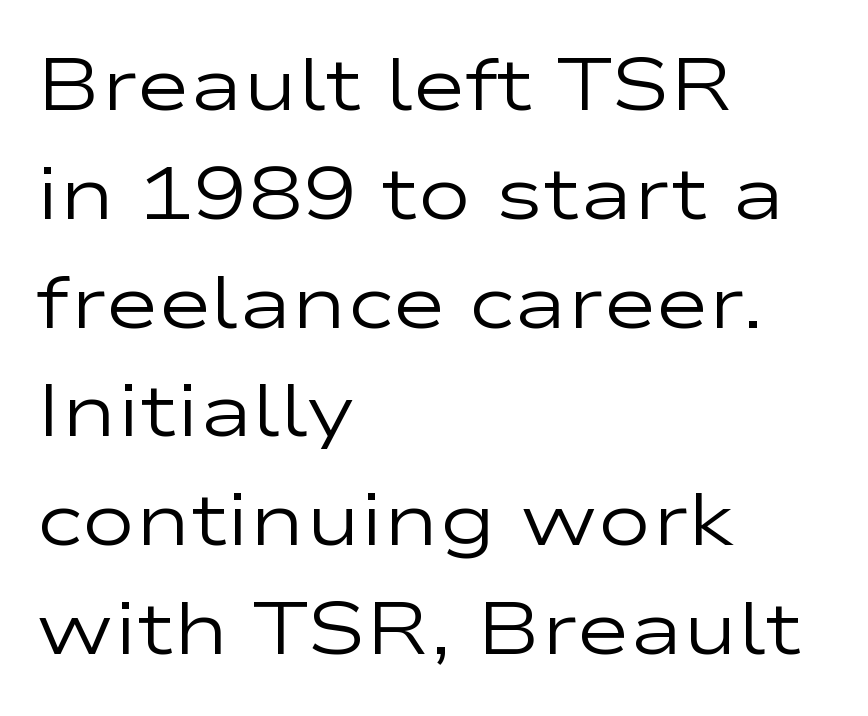
Q: Is the text bold? A: No.
Q: Is the text italic (slanted)? A: No, it is upright.
Q: Is the typeface a serif or a sans-serif typeface? A: Sans-serif.
Q: Is the text underlined? A: No.
Q: How is the paragraph aligned? A: Left-aligned.
Q: Is the spacing between letters normal or unusually wide? A: Normal.
Q: Is the spacing between lines tight, normal or loose? A: Normal.
Q: Width (condensed, normal, or wide)? A: Wide.
Q: Stroke contrast? A: Low.
Q: x-height? A: Medium.
Q: Monospaced? A: No.
